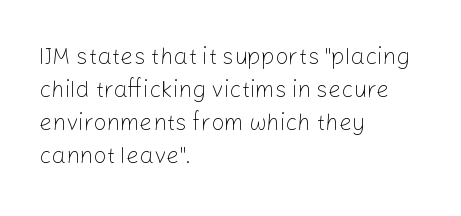
{"italic": "no", "bold": "no", "underline": "no", "align": "left", "line_spacing": "normal", "line_spacing_ratio": 1.43, "letter_spacing": "normal", "letter_spacing_em": 0.0, "glyph_px": 23}
